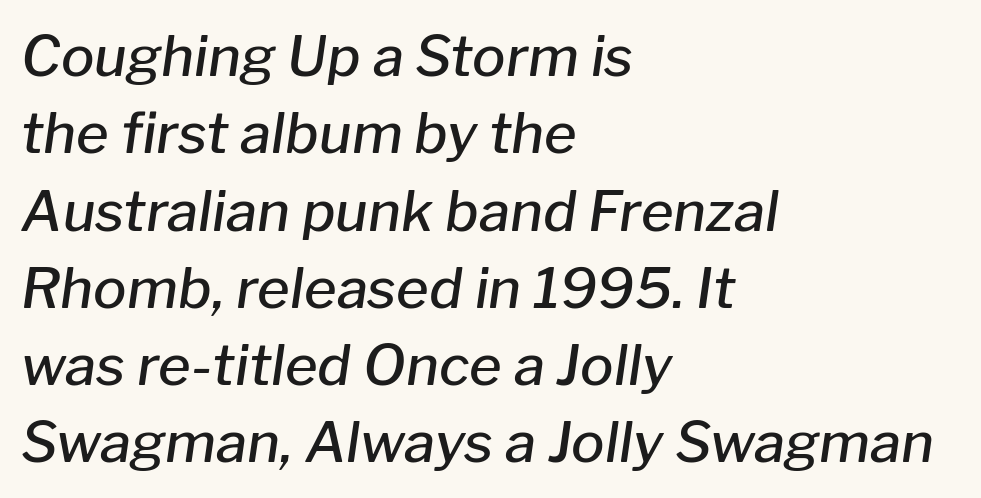
Notice how the passage keeps a crisp vertical edge on the left only. The lines sit at an ordinary, default distance from one another. Each letter keeps its own natural width here, so spacing adapts to shape. Would a proofreader flag this as italicized? Yes.
